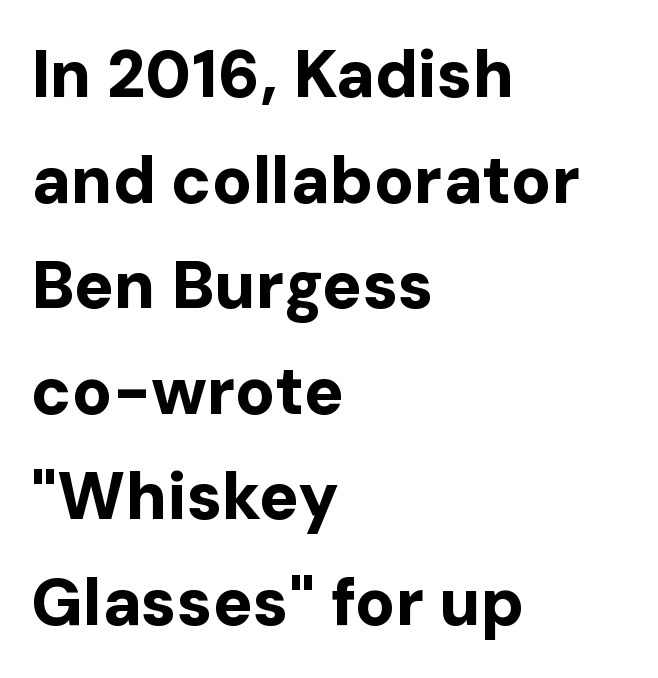
The image shows 66 px bold sans-serif type, upright; set left-aligned, normal line spacing (1.6x), normal letter spacing, not underlined; low stroke contrast and a medium x-height.
